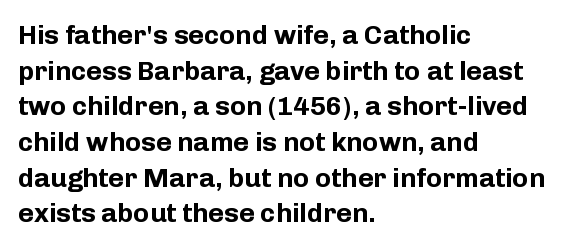
A typesetter would call this leading conventional body-copy spacing. Standard letterfit; no display-style spreading of the glyphs. The axis of the letterforms is exactly vertical. Typeset ragged right — the left edge is the straight one. Clear beneath every line of the passage. Each glyph is drawn with heavy, bold strokes.
